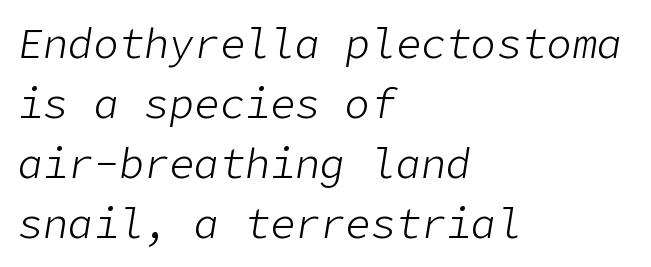
The image shows 42 px light type, italic (leaning right); set left-aligned, normal line spacing (1.43x), normal letter spacing, not underlined; low stroke contrast and a medium x-height.
